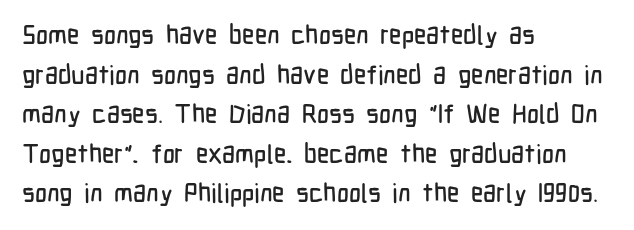
Interline gaps are of average width in this sample. The type sits square on the baseline with zero lean. Just letters on the line, the space beneath them empty. Students, note that the glyphs here touch the page at normal intervals. The rendering anchors every line to the left-hand side.
